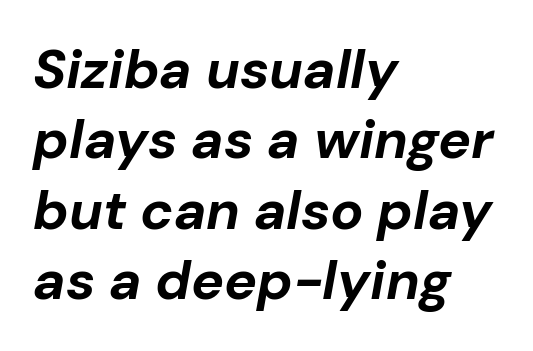
Q: Is the text bold? A: Yes.
Q: Is the text italic (slanted)? A: Yes, it leans right by about 10 degrees.
Q: Is the text underlined? A: No.
Q: How is the paragraph aligned? A: Left-aligned.
Q: Is the spacing between letters normal or unusually wide? A: Normal.
Q: Is the spacing between lines tight, normal or loose? A: Normal.
Q: Width (condensed, normal, or wide)? A: Normal.
Q: Stroke contrast? A: Low.
Q: x-height? A: Medium.
Q: Monospaced? A: No.
